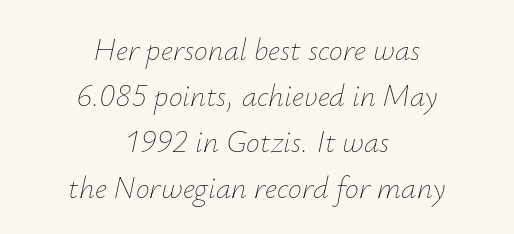
The image shows 31 px thin type, italic (leaning right); set centered, normal line spacing (1.48x), normal letter spacing, not underlined; low stroke contrast and a small x-height.
